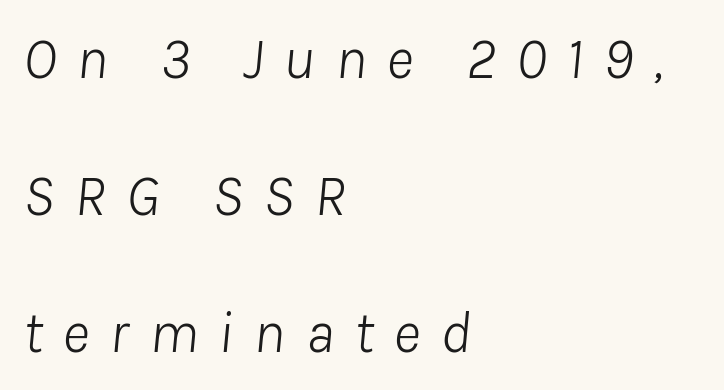
The image shows 59 px light type, italic (leaning right); set left-aligned, loose line spacing (2.32x), unusually wide letter spacing (+0.34 em), not underlined; low stroke contrast and a medium x-height.
